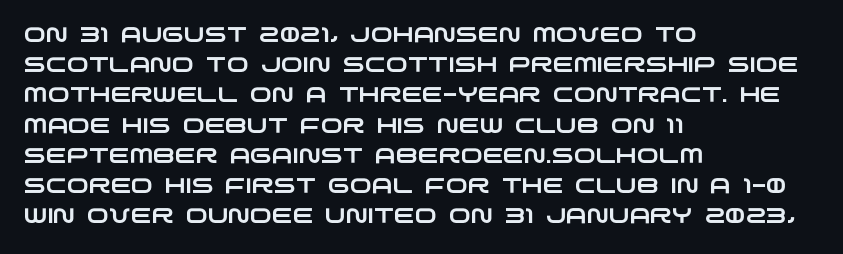
{"underline": "no", "align": "left", "line_spacing": "normal", "line_spacing_ratio": 1.44, "letter_spacing": "normal", "letter_spacing_em": 0.0, "glyph_px": 21}
